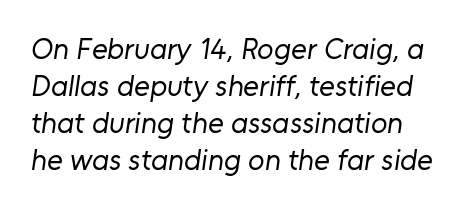
The image shows 30 px regular-weight sans-serif type; set line spacing 1.23x, normal letter spacing, not underlined; low stroke contrast and a medium x-height.
